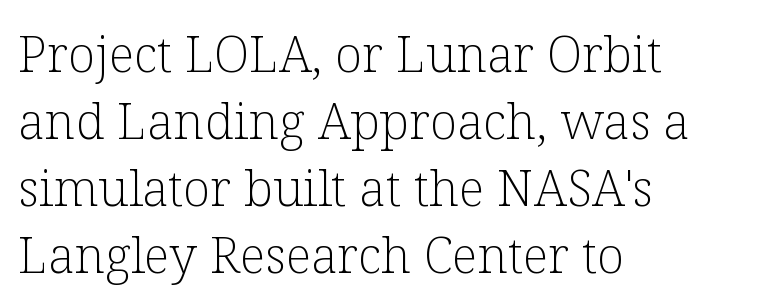
The image shows 50 px light serif type, upright; set left-aligned, normal line spacing (1.34x), normal letter spacing, not underlined; low stroke contrast and a medium x-height.
